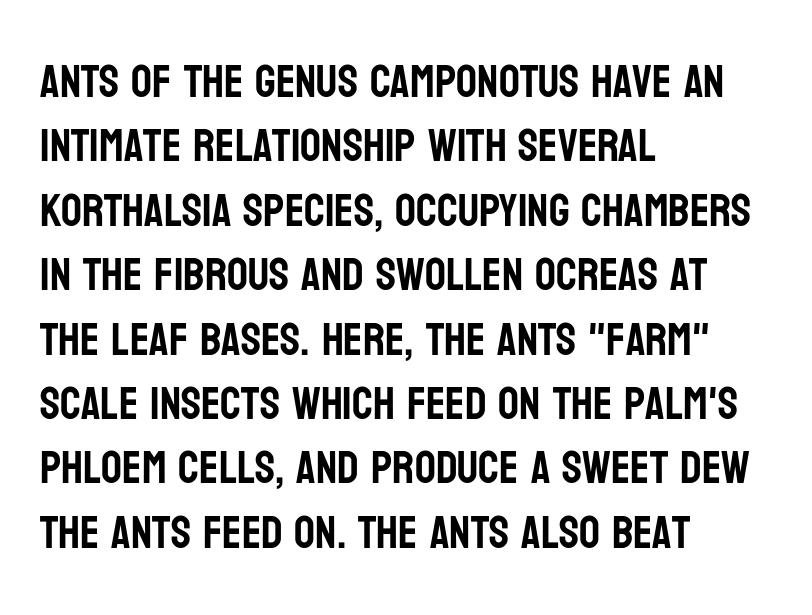
Students, observe: this is what conventionally led text looks like. Rendered with straight, roman letterforms. A clean baseline with only descenders dipping below it. This is sans-serif lettering, the kind often seen on screens and signage. A typesetter would call this zero additional tracking. Typeset ragged right — the left edge is the straight one.
